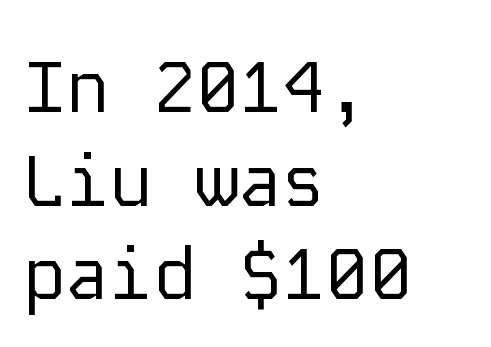
No extra ink here — the face is not bold. In terms of leading, this rendering sits right in the middle. Descender tails drop into unmarked territory. Fixed-width glyphs throughout — classic coding-font behaviour.
